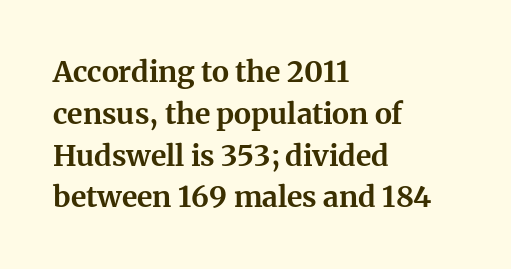
{"serif": "yes", "italic": "no", "bold": "yes", "weight": "bold", "width": "normal", "stroke_contrast": "medium", "x_height": "medium", "monospaced": "no", "underline": "no", "align": "left", "line_spacing": "normal", "line_spacing_ratio": 1.44, "letter_spacing": "normal", "letter_spacing_em": 0.0, "glyph_px": 29}
